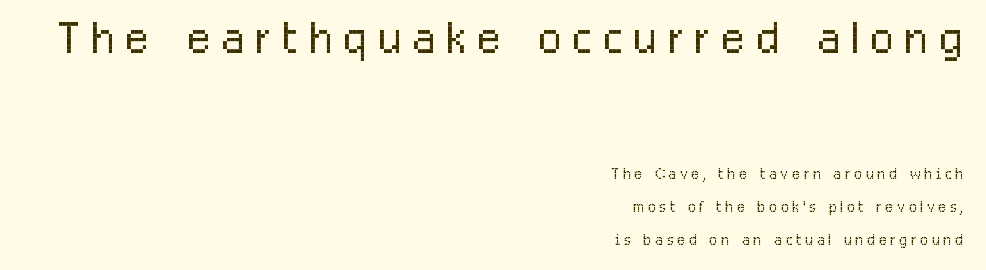
{"serif": "no", "italic": "no", "bold": "no", "weight": "light", "width": "condensed", "stroke_contrast": "low", "x_height": "medium", "monospaced": "no", "underline": "no", "align": "right", "line_spacing": "normal", "line_spacing_ratio": 1.56, "larger_block": "first", "size_ratio": 2.95, "glyph_px": 62}
